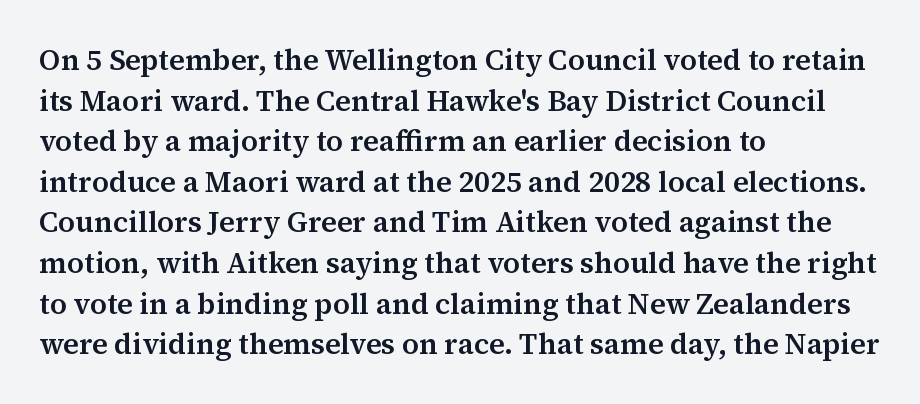
{"serif": "yes", "italic": "no", "width": "normal", "stroke_contrast": "medium", "x_height": "medium", "monospaced": "no", "underline": "no", "align": "left", "line_spacing": "normal", "line_spacing_ratio": 1.4, "letter_spacing": "normal", "letter_spacing_em": 0.0, "glyph_px": 29}
